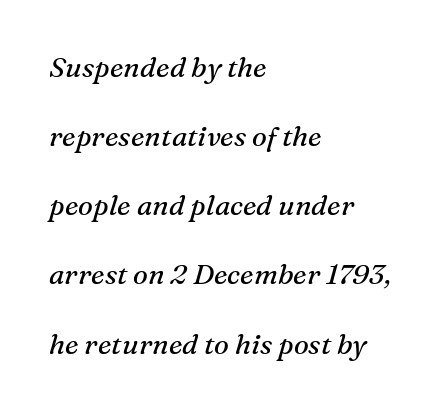
The image shows 28 px regular-weight serif type, italic (leaning right); set left-aligned, loose line spacing (2.47x), normal letter spacing, not underlined; medium stroke contrast and a medium x-height.
